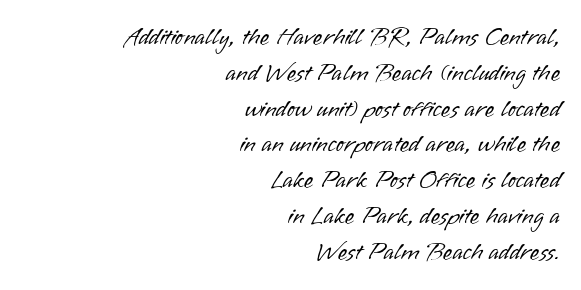
Q: Is the text bold? A: No.
Q: Is the text italic (slanted)? A: Yes.
Q: Is the text underlined? A: No.
Q: How is the paragraph aligned? A: Right-aligned.
Q: Is the spacing between letters normal or unusually wide? A: Normal.
Q: Is the spacing between lines tight, normal or loose? A: Normal.
